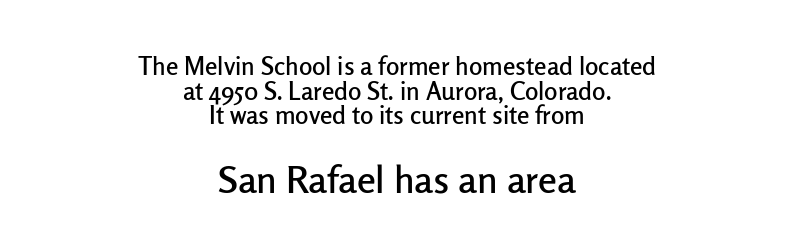
Q: Is the text italic (slanted)? A: No, it is upright.
Q: Is the typeface a serif or a sans-serif typeface? A: Sans-serif.
Q: Is the text underlined? A: No.
Q: How is the paragraph aligned? A: Centered.
Q: Is the spacing between letters normal or unusually wide? A: Normal.
Q: Is the spacing between lines tight, normal or loose? A: Tight.
Q: Which block of text is set in a larger size, the first (top) or the second (bottom)? A: The second (bottom) one.
Q: Width (condensed, normal, or wide)? A: Normal.
Q: Stroke contrast? A: Low.
Q: x-height? A: Medium.
Q: Monospaced? A: No.
